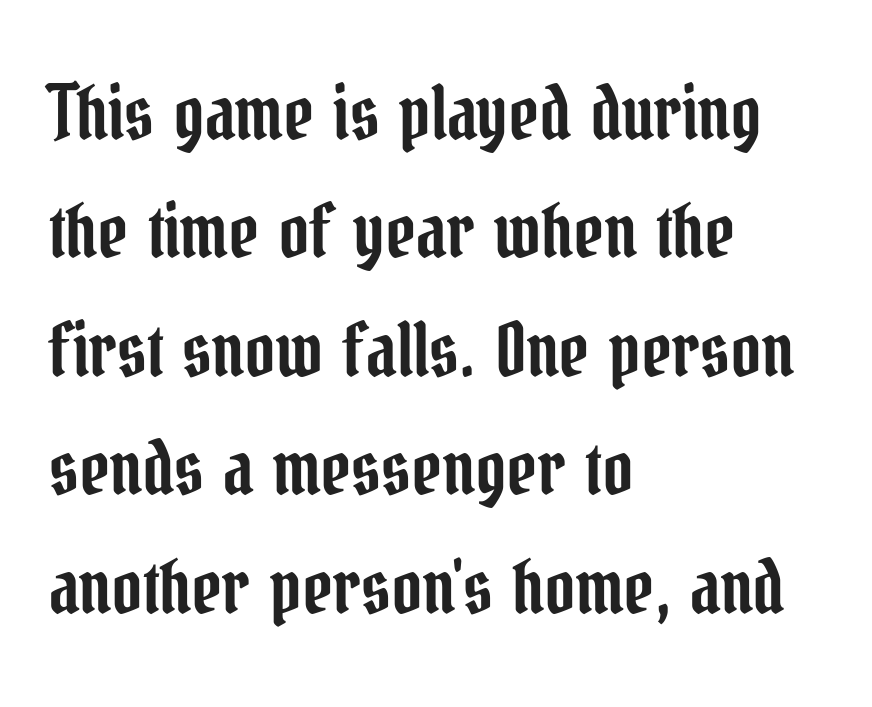
The image shows 74 px condensed serif type, upright; set left-aligned, normal line spacing (1.6x), normal letter spacing, not underlined; low stroke contrast and a medium x-height.
